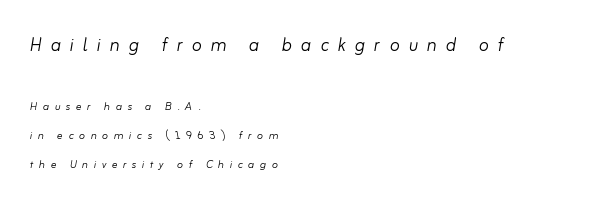
{"italic": "yes", "lean": "right", "slant_degrees": 10, "bold": "no", "underline": "no", "align": "left", "line_spacing": "loose", "line_spacing_ratio": 2.1, "letter_spacing": "wide", "letter_spacing_em": 0.39, "larger_block": "first", "size_ratio": 1.64, "glyph_px": 23}
